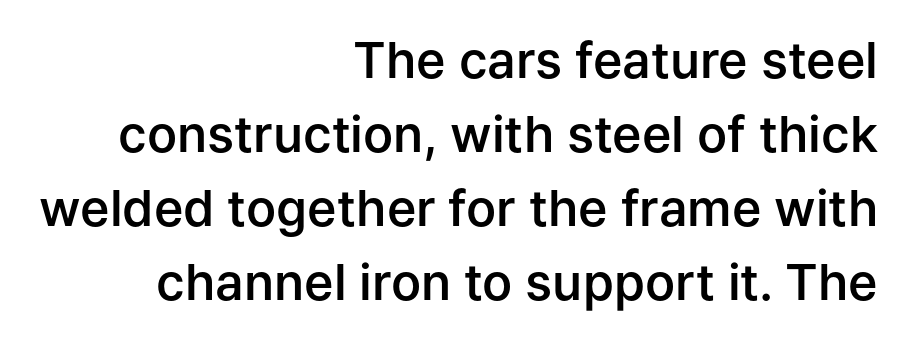
The image shows 50 px semibold sans-serif type, upright; set right-aligned, normal line spacing (1.48x), normal letter spacing, not underlined; low stroke contrast and a medium x-height.
